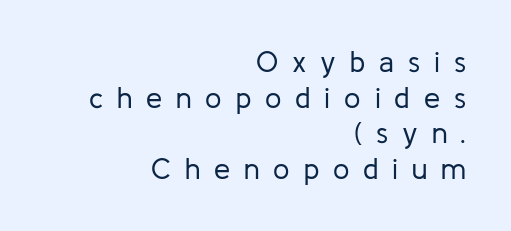
Q: Is the text bold? A: No.
Q: Is the text italic (slanted)? A: No, it is upright.
Q: Is the typeface a serif or a sans-serif typeface? A: Sans-serif.
Q: Is the text underlined? A: No.
Q: How is the paragraph aligned? A: Right-aligned.
Q: Is the spacing between letters normal or unusually wide? A: Unusually wide.
Q: Width (condensed, normal, or wide)? A: Normal.
Q: Stroke contrast? A: Low.
Q: x-height? A: Medium.
Q: Monospaced? A: No.
